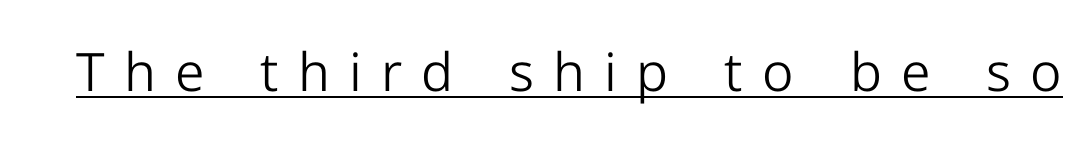
A baseline rule has been typeset under these characters. You could not count columns in this text — the font is proportionally spaced. Caption: expanded tracking, letters set apart. On a weight scale, this lands at 450 or below.
